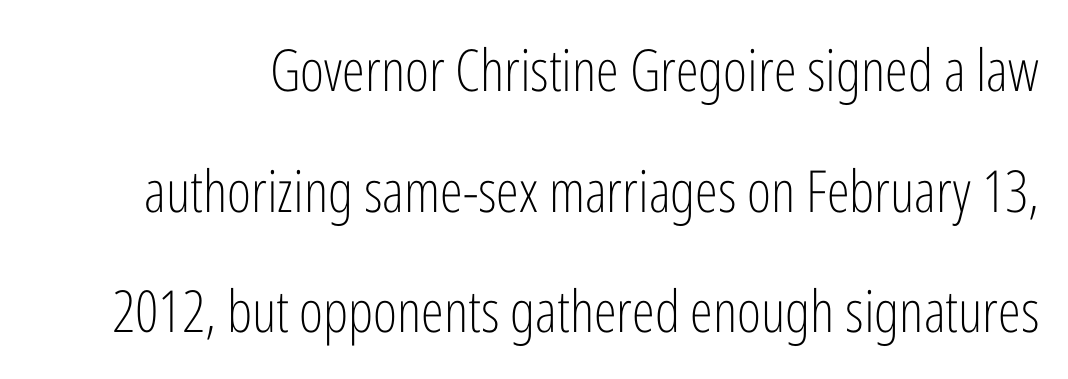
Q: Is the text bold? A: No.
Q: Is the text italic (slanted)? A: No, it is upright.
Q: Is the typeface a serif or a sans-serif typeface? A: Sans-serif.
Q: Is the text underlined? A: No.
Q: Is the spacing between letters normal or unusually wide? A: Normal.
Q: Is the spacing between lines tight, normal or loose? A: Loose.
Q: Width (condensed, normal, or wide)? A: Condensed.
Q: Stroke contrast? A: Low.
Q: x-height? A: Medium.
Q: Monospaced? A: No.
